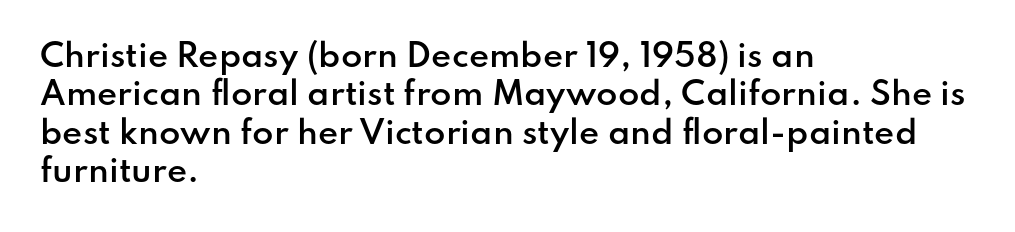
The strip under each line holds only bare page. The compositor pushed each line to the left boundary. Regarding serifs, this sample does without them. Do the characters align in a grid? No, the font is proportional.
